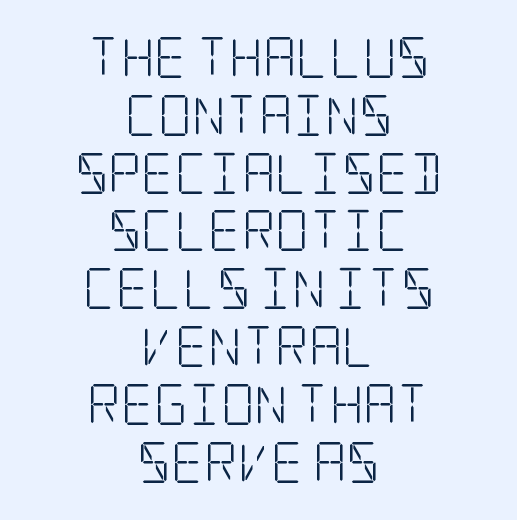
Observe the ordinary spacing: letters are neighbours, not strangers. The face used here is seriffed, in the tradition of book romans. Has an underline been added? It has not. Every character sits straight up, as roman type does. Evenly set lines give the paragraph a standard silhouette. Is the type heavy? It reads as light-to-regular instead.
